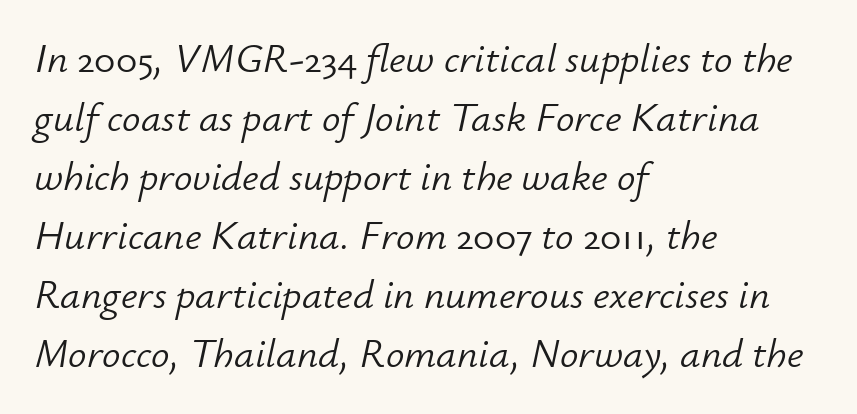
Q: Is the text bold? A: No.
Q: Is the text italic (slanted)? A: Yes, it leans right by about 12 degrees.
Q: Is the text underlined? A: No.
Q: How is the paragraph aligned? A: Left-aligned.
Q: Is the spacing between letters normal or unusually wide? A: Normal.
Q: Is the spacing between lines tight, normal or loose? A: Normal.
Q: Width (condensed, normal, or wide)? A: Normal.
Q: Stroke contrast? A: Low.
Q: x-height? A: Small.
Q: Monospaced? A: No.
